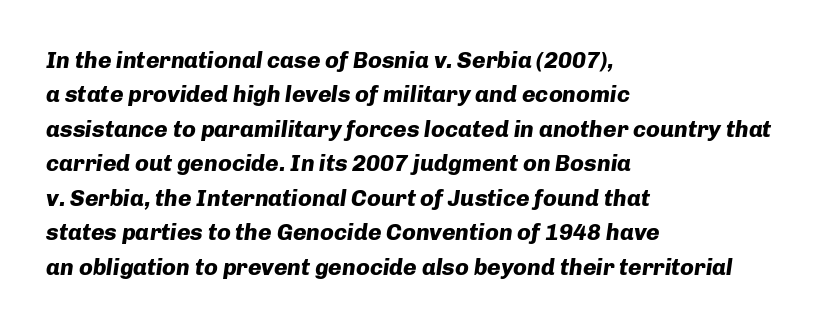
The image shows 23 px bold type, italic (leaning right); set left-aligned, normal line spacing (1.5x), normal letter spacing, not underlined.
